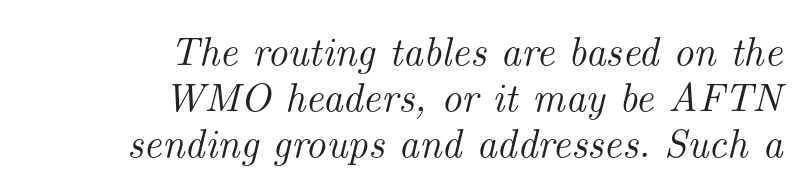
The rendering anchors every line to the right-hand side. Proportional: the letters do not fall into vertical columns. The specimen omits any rule beneath the text block's lines. The block of text is dense from top to bottom, with scant space between rows.
